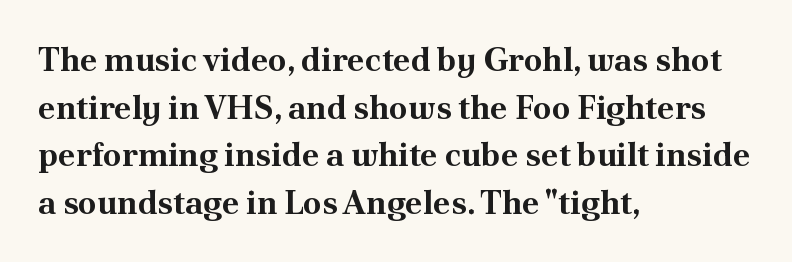
The image shows 33 px bold serif type, upright; set left-aligned, normal line spacing (1.44x), normal letter spacing, not underlined; medium stroke contrast and a small x-height.
